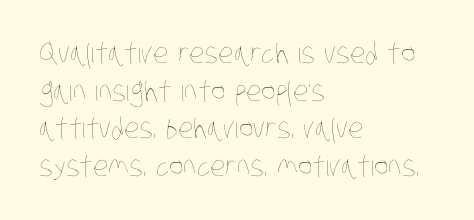
The image shows 28 px thin, condensed type; set left-aligned, normal line spacing (1.34x), normal letter spacing, not underlined; low stroke contrast and a large x-height.
